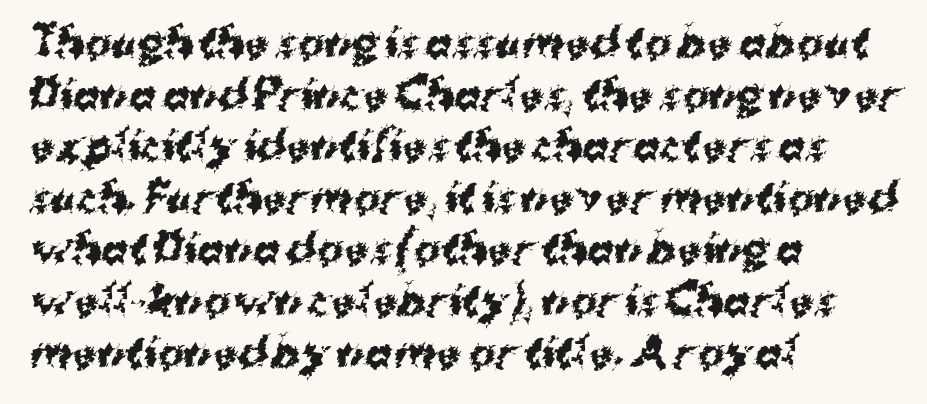
The image shows 40 px bold sans-serif type; set left-aligned, normal line spacing (1.29x), normal letter spacing, not underlined; medium stroke contrast and a medium x-height.
